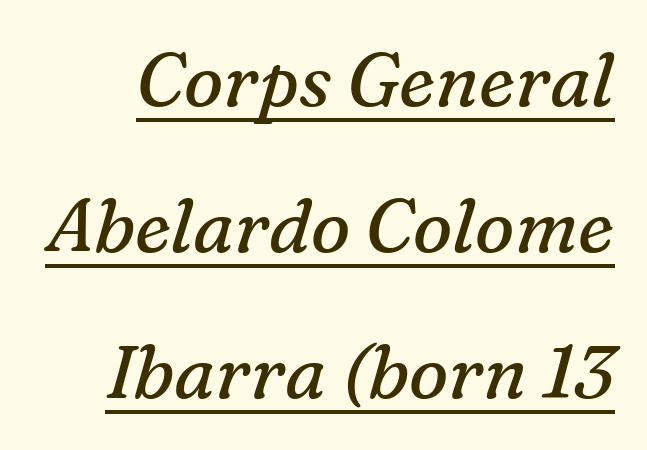
{"serif": "yes", "italic": "yes", "lean": "right", "slant_degrees": 16, "bold": "no", "weight": "regular", "width": "normal", "stroke_contrast": "medium", "x_height": "medium", "monospaced": "no", "underline": "yes", "line_spacing": "loose", "line_spacing_ratio": 1.97, "letter_spacing": "normal", "letter_spacing_em": 0.0, "glyph_px": 74}
